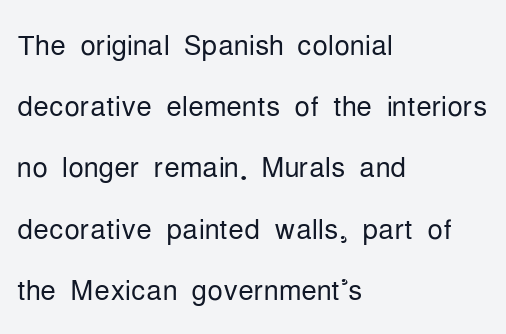
Q: Is the text bold? A: No.
Q: Is the text italic (slanted)? A: No, it is upright.
Q: Is the typeface a serif or a sans-serif typeface? A: Sans-serif.
Q: Is the text underlined? A: No.
Q: How is the paragraph aligned? A: Left-aligned.
Q: Is the spacing between letters normal or unusually wide? A: Normal.
Q: Is the spacing between lines tight, normal or loose? A: Normal.
Q: Width (condensed, normal, or wide)? A: Condensed.
Q: Stroke contrast? A: Low.
Q: x-height? A: Medium.
Q: Monospaced? A: No.
